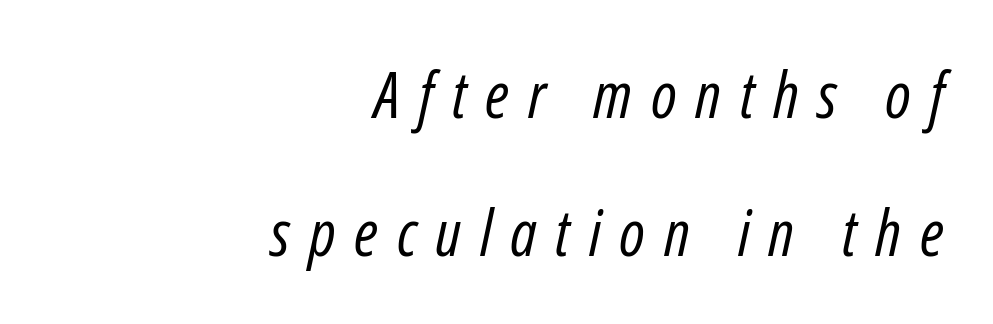
Q: Is the text bold? A: No.
Q: Is the text italic (slanted)? A: Yes, it leans right by about 12 degrees.
Q: Is the text underlined? A: No.
Q: How is the paragraph aligned? A: Right-aligned.
Q: Is the spacing between letters normal or unusually wide? A: Unusually wide.
Q: Is the spacing between lines tight, normal or loose? A: Loose.
Q: Width (condensed, normal, or wide)? A: Condensed.
Q: Stroke contrast? A: Low.
Q: x-height? A: Medium.
Q: Monospaced? A: No.
